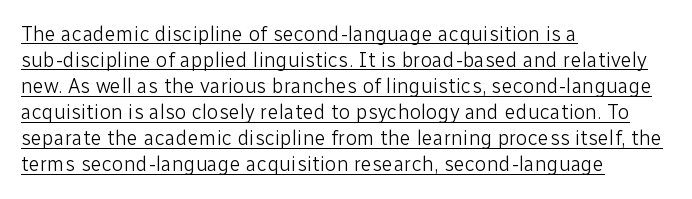
Q: Is the text bold? A: No.
Q: Is the text italic (slanted)? A: No, it is upright.
Q: Is the text underlined? A: Yes.
Q: How is the paragraph aligned? A: Left-aligned.
Q: Is the spacing between letters normal or unusually wide? A: Normal.
